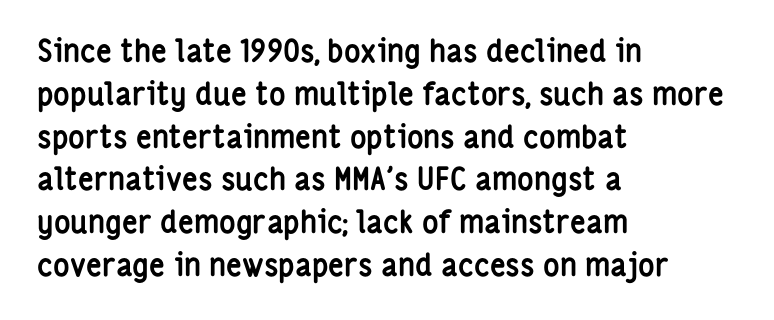
Serif or sans? Sans — the stroke terminals are bare. Each new line begins a customary step beneath the previous one. Spacing verdict: proportional, widths tailored to each character. The rendering anchors every line to the left-hand side. A full-strength bold gives these letters their thick strokes. The glyphs are unaccompanied by any horizontal stroke below them.
